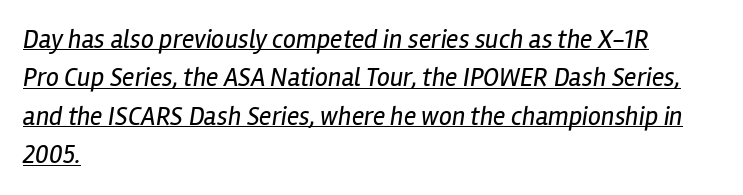
{"italic": "yes", "lean": "right", "slant_degrees": 12, "bold": "no", "underline": "yes", "align": "left", "line_spacing": "normal", "line_spacing_ratio": 1.48, "letter_spacing": "normal", "letter_spacing_em": 0.0, "glyph_px": 26}
